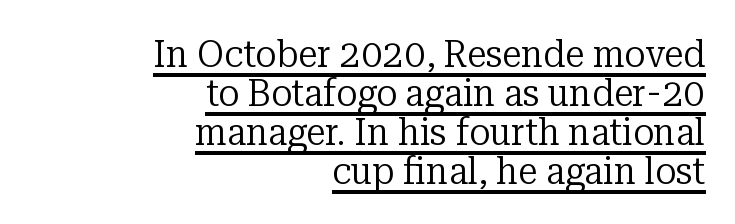
{"serif": "yes", "italic": "no", "bold": "no", "weight": "regular", "width": "normal", "stroke_contrast": "low", "x_height": "medium", "monospaced": "no", "underline": "yes", "align": "right", "line_spacing": "tight", "line_spacing_ratio": 1.0, "letter_spacing": "normal", "letter_spacing_em": 0.0, "glyph_px": 39}
